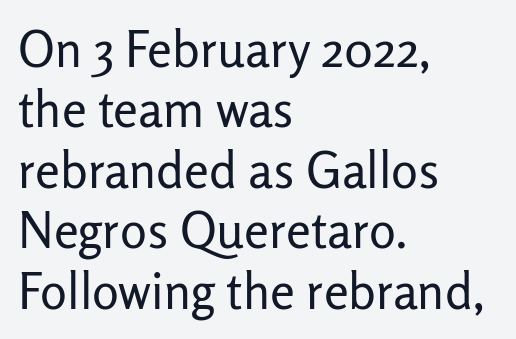
The strokes carry an ordinary text weight at most. The setting favours the left margin, as ordinary paragraphs usually do. How are the letters spaced? Ordinarily, with no added tracking. You could not count columns in this text — the font is proportionally spaced. These lines were composed using upright roman letters. Words float on clear page, feet unadorned.
